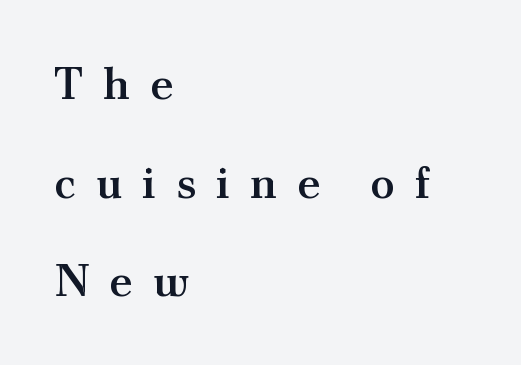
{"serif": "yes", "italic": "no", "bold": "semi", "weight": "semibold", "width": "normal", "stroke_contrast": "medium", "x_height": "small", "monospaced": "no", "underline": "no", "align": "left", "line_spacing": "loose", "line_spacing_ratio": 2.19, "letter_spacing": "wide", "letter_spacing_em": 0.44, "glyph_px": 45}
